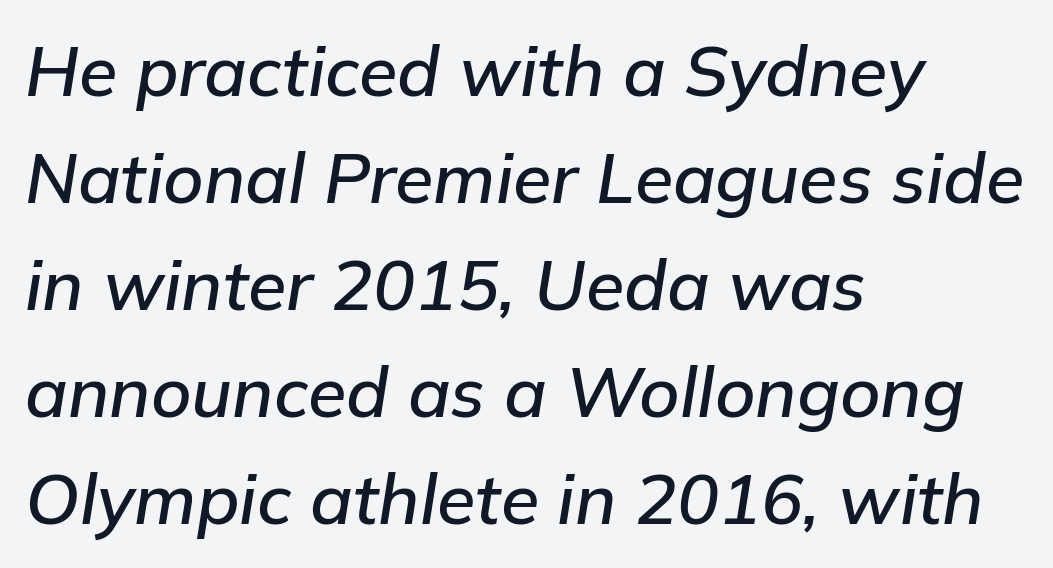
One-word summary of the alignment: left. Beneath every word, the page is bare. The designer left line spacing at the default. The glyphs look as if they've been sheared to an angle. This rendering leaves character spacing at its baseline value.
